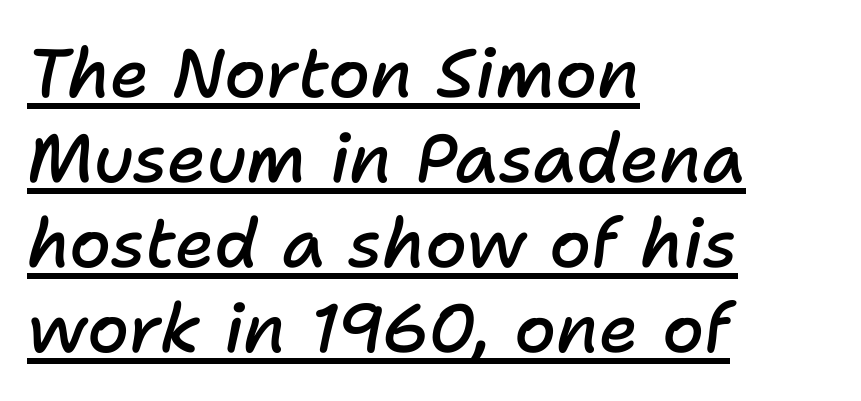
{"italic": "yes", "lean": "right", "slant_degrees": 11, "bold": "semi", "weight": "semibold", "width": "normal", "stroke_contrast": "low", "x_height": "medium", "monospaced": "no", "underline": "yes", "align": "left", "line_spacing": "normal", "line_spacing_ratio": 1.25, "letter_spacing": "normal", "letter_spacing_em": 0.0, "glyph_px": 68}
